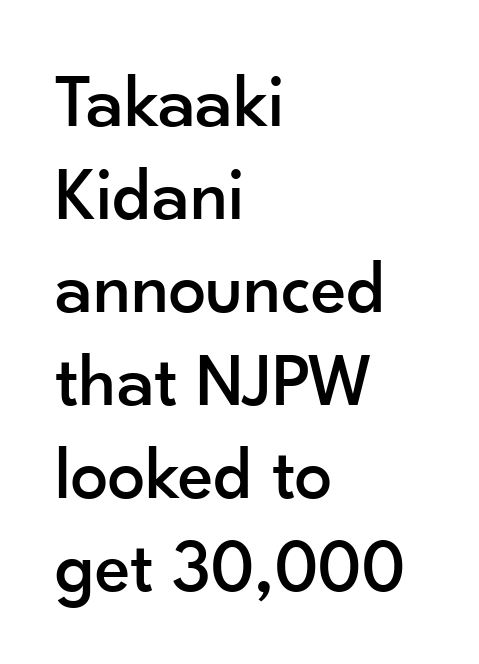
Q: Is the text italic (slanted)? A: No, it is upright.
Q: Is the typeface a serif or a sans-serif typeface? A: Sans-serif.
Q: Is the text underlined? A: No.
Q: How is the paragraph aligned? A: Left-aligned.
Q: Is the spacing between letters normal or unusually wide? A: Normal.
Q: Width (condensed, normal, or wide)? A: Normal.
Q: Stroke contrast? A: Low.
Q: x-height? A: Small.
Q: Monospaced? A: No.
